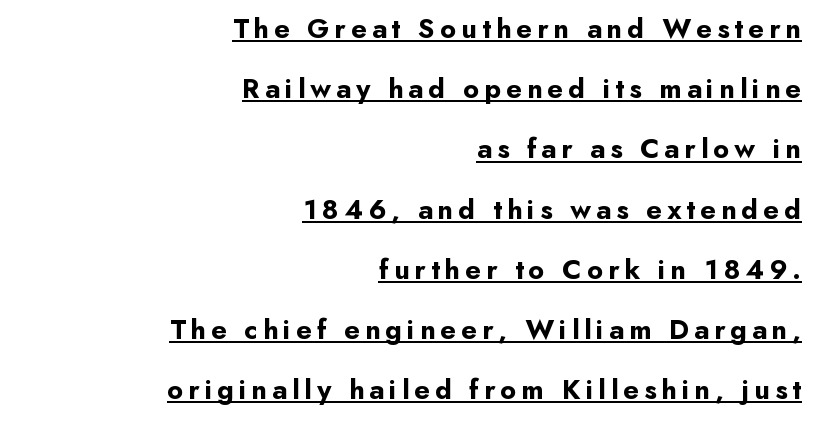
Q: Is the text bold? A: Yes.
Q: Is the text italic (slanted)? A: No, it is upright.
Q: Is the typeface a serif or a sans-serif typeface? A: Sans-serif.
Q: Is the text underlined? A: Yes.
Q: How is the paragraph aligned? A: Right-aligned.
Q: Is the spacing between lines tight, normal or loose? A: Loose.
Q: Width (condensed, normal, or wide)? A: Normal.
Q: Stroke contrast? A: Low.
Q: x-height? A: Small.
Q: Monospaced? A: No.
